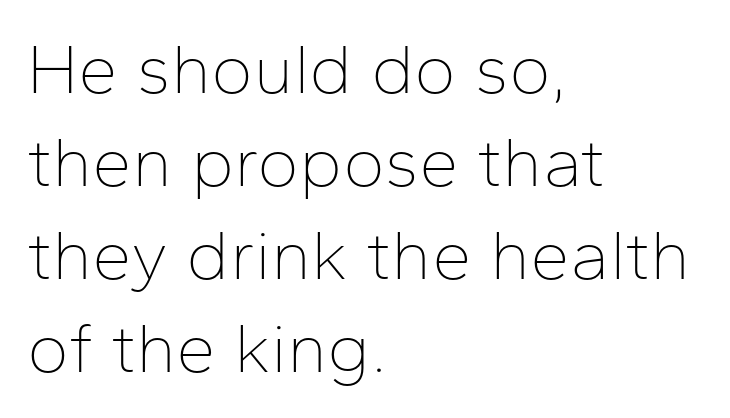
Q: Is the text bold? A: No.
Q: Is the text italic (slanted)? A: No, it is upright.
Q: Is the typeface a serif or a sans-serif typeface? A: Sans-serif.
Q: Is the text underlined? A: No.
Q: How is the paragraph aligned? A: Left-aligned.
Q: Is the spacing between letters normal or unusually wide? A: Normal.
Q: Is the spacing between lines tight, normal or loose? A: Normal.
Q: Width (condensed, normal, or wide)? A: Normal.
Q: Stroke contrast? A: Low.
Q: x-height? A: Medium.
Q: Monospaced? A: No.
